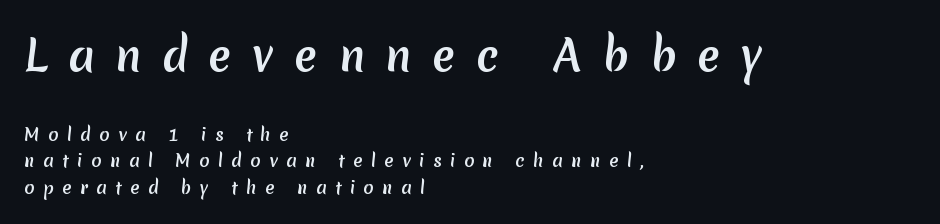
Q: Is the typeface a serif or a sans-serif typeface? A: Sans-serif.
Q: Is the text underlined? A: No.
Q: How is the paragraph aligned? A: Left-aligned.
Q: Is the spacing between letters normal or unusually wide? A: Unusually wide.
Q: Is the spacing between lines tight, normal or loose? A: Normal.
Q: Which block of text is set in a larger size, the first (top) or the second (bottom)? A: The first (top) one.
Q: Width (condensed, normal, or wide)? A: Normal.
Q: Stroke contrast? A: Medium.
Q: x-height? A: Medium.
Q: Monospaced? A: No.
